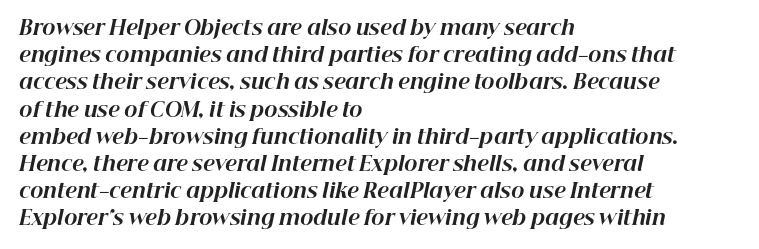
{"italic": "yes", "lean": "right", "slant_degrees": 12, "bold": "yes", "underline": "no", "align": "left", "line_spacing": "normal", "line_spacing_ratio": 1.36, "letter_spacing": "normal", "letter_spacing_em": 0.0, "glyph_px": 20}
